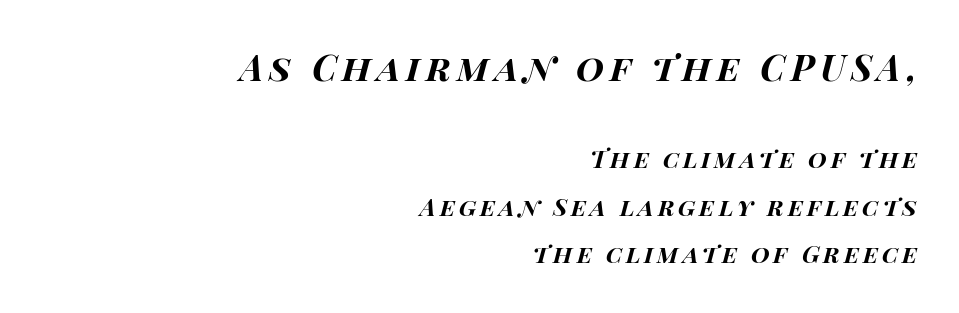
Q: Is the text bold? A: Yes.
Q: Is the text italic (slanted)? A: Yes, it leans right by about 14 degrees.
Q: Is the text underlined? A: No.
Q: How is the paragraph aligned? A: Right-aligned.
Q: Is the spacing between lines tight, normal or loose? A: Loose.
Q: Which block of text is set in a larger size, the first (top) or the second (bottom)? A: The first (top) one.
Q: Width (condensed, normal, or wide)? A: Wide.
Q: Stroke contrast? A: High.
Q: x-height? A: Large.
Q: Monospaced? A: No.
